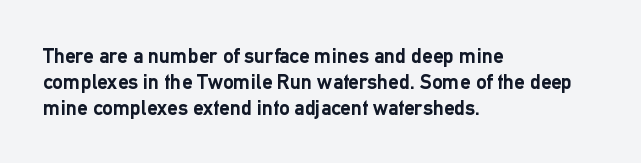
Q: Is the text bold? A: Yes.
Q: Is the text italic (slanted)? A: No, it is upright.
Q: Is the text underlined? A: No.
Q: How is the paragraph aligned? A: Left-aligned.
Q: Is the spacing between letters normal or unusually wide? A: Normal.
